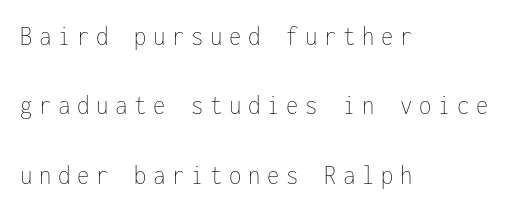
{"italic": "no", "bold": "no", "weight": "thin", "width": "condensed", "stroke_contrast": "low", "x_height": "medium", "monospaced": "yes", "underline": "no", "align": "left", "line_spacing": "loose", "line_spacing_ratio": 2.48, "letter_spacing": "wide", "letter_spacing_em": 0.24, "glyph_px": 28}
